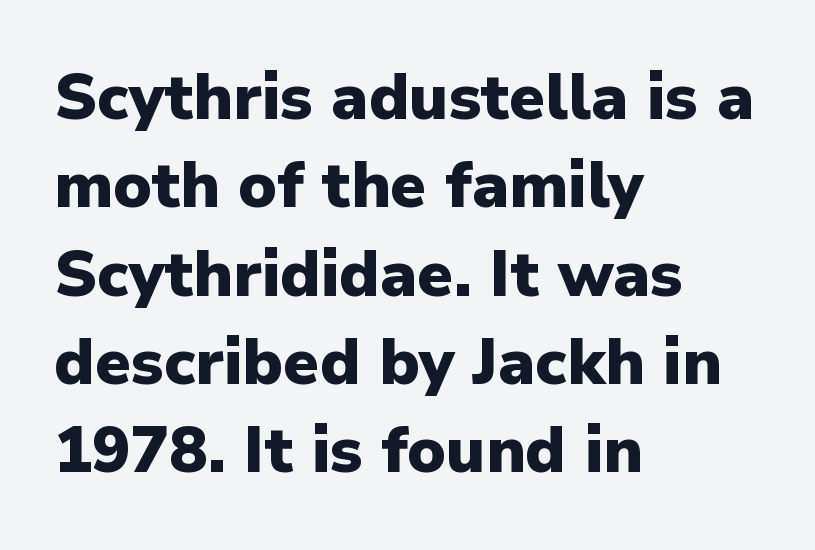
Q: Is the text bold? A: Yes.
Q: Is the text italic (slanted)? A: No, it is upright.
Q: Is the typeface a serif or a sans-serif typeface? A: Sans-serif.
Q: Is the text underlined? A: No.
Q: How is the paragraph aligned? A: Left-aligned.
Q: Is the spacing between letters normal or unusually wide? A: Normal.
Q: Is the spacing between lines tight, normal or loose? A: Normal.
Q: Width (condensed, normal, or wide)? A: Normal.
Q: Stroke contrast? A: Low.
Q: x-height? A: Medium.
Q: Monospaced? A: No.
